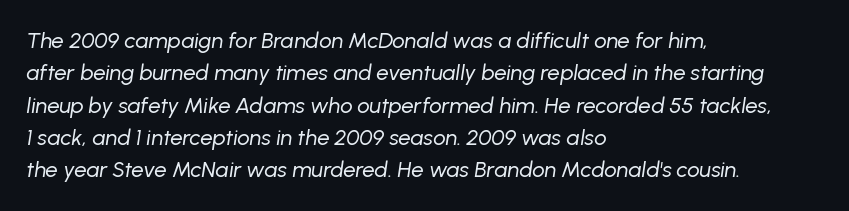
Q: Is the text bold? A: No.
Q: Is the text italic (slanted)? A: Yes, it leans right by about 8 degrees.
Q: Is the text underlined? A: No.
Q: How is the paragraph aligned? A: Left-aligned.
Q: Is the spacing between letters normal or unusually wide? A: Normal.
Q: Is the spacing between lines tight, normal or loose? A: Normal.
